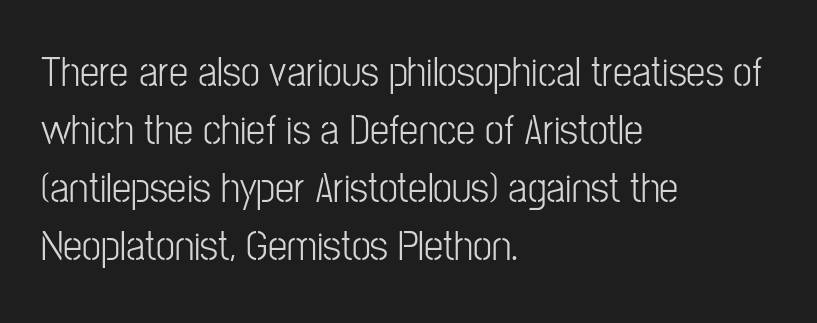
The image shows 43 px condensed sans-serif type, upright; set left-aligned, normal line spacing (1.35x), normal letter spacing, not underlined; low stroke contrast and a medium x-height.
